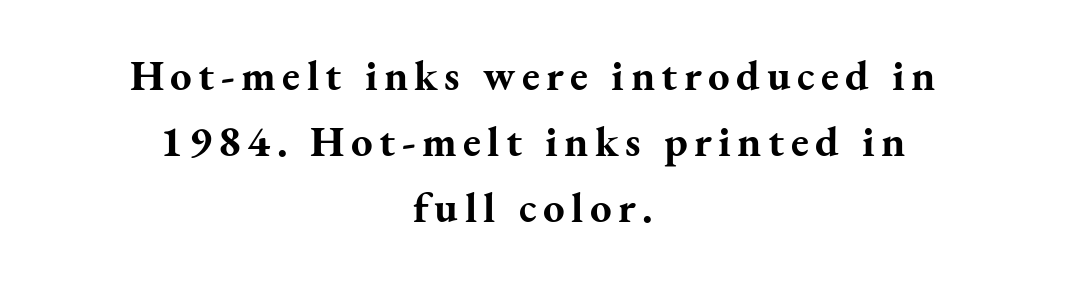
Regarding serifs, this sample has them. Rule under the text: the space is simply empty. Stroke thickness is high; the sample reads as a true bold. Every row of glyphs is offset so its center matches the block's center. Italic: no, the glyphs are upright roman.
